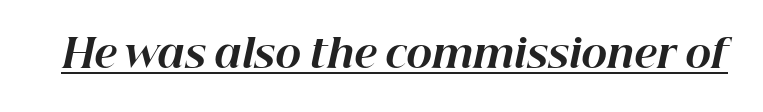
Q: Is the text bold? A: Yes.
Q: Is the text italic (slanted)? A: Yes, it leans right by about 12 degrees.
Q: Is the text underlined? A: Yes.
Q: Is the spacing between letters normal or unusually wide? A: Normal.
Q: Width (condensed, normal, or wide)? A: Normal.
Q: Stroke contrast? A: High.
Q: x-height? A: Medium.
Q: Monospaced? A: No.
